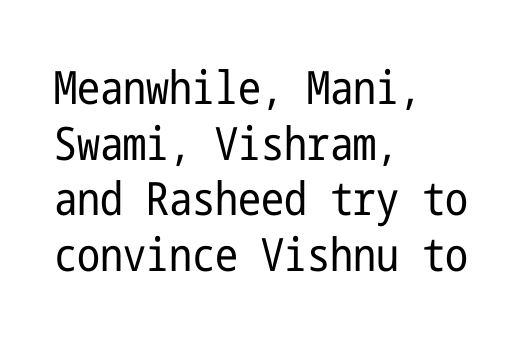
{"serif": "no", "italic": "no", "bold": "no", "weight": "regular", "width": "condensed", "stroke_contrast": "low", "x_height": "medium", "underline": "no", "align": "left", "line_spacing_ratio": 1.21, "letter_spacing": "normal", "letter_spacing_em": 0.0, "glyph_px": 46}
